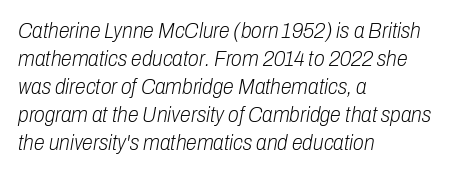
{"italic": "yes", "lean": "right", "slant_degrees": 10, "bold": "no", "underline": "no", "align": "left", "line_spacing": "normal", "line_spacing_ratio": 1.27, "letter_spacing": "normal", "letter_spacing_em": 0.0, "glyph_px": 22}
